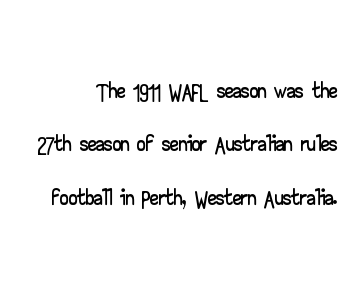
Q: Is the text italic (slanted)? A: No, it is upright.
Q: Is the typeface a serif or a sans-serif typeface? A: Sans-serif.
Q: Is the text underlined? A: No.
Q: Is the spacing between letters normal or unusually wide? A: Normal.
Q: Is the spacing between lines tight, normal or loose? A: Normal.
Q: Width (condensed, normal, or wide)? A: Wide.
Q: Stroke contrast? A: Low.
Q: x-height? A: Small.
Q: Monospaced? A: No.
